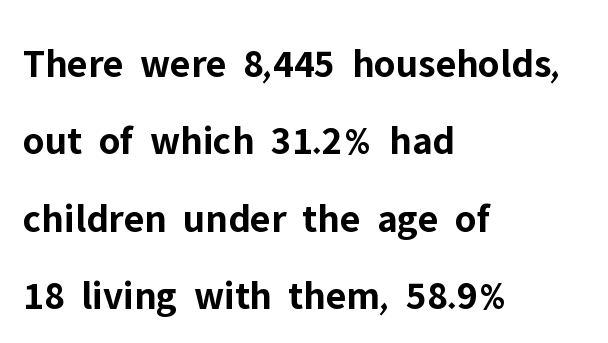
Q: Is the text bold? A: Yes.
Q: Is the text italic (slanted)? A: No, it is upright.
Q: Is the typeface a serif or a sans-serif typeface? A: Sans-serif.
Q: Is the text underlined? A: No.
Q: How is the paragraph aligned? A: Left-aligned.
Q: Is the spacing between letters normal or unusually wide? A: Normal.
Q: Width (condensed, normal, or wide)? A: Normal.
Q: Stroke contrast? A: Low.
Q: x-height? A: Medium.
Q: Monospaced? A: No.
